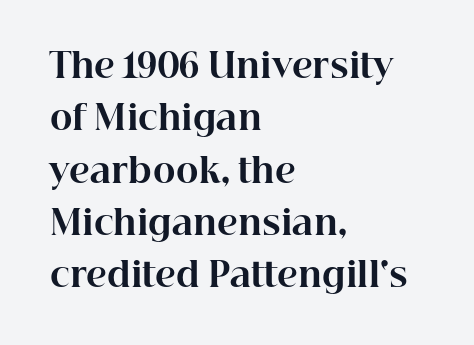
{"serif": "yes", "italic": "no", "bold": "yes", "weight": "bold", "width": "normal", "stroke_contrast": "high", "x_height": "medium", "monospaced": "no", "underline": "no", "align": "left", "line_spacing": "normal", "line_spacing_ratio": 1.54, "letter_spacing": "normal", "letter_spacing_em": 0.0, "glyph_px": 34}
